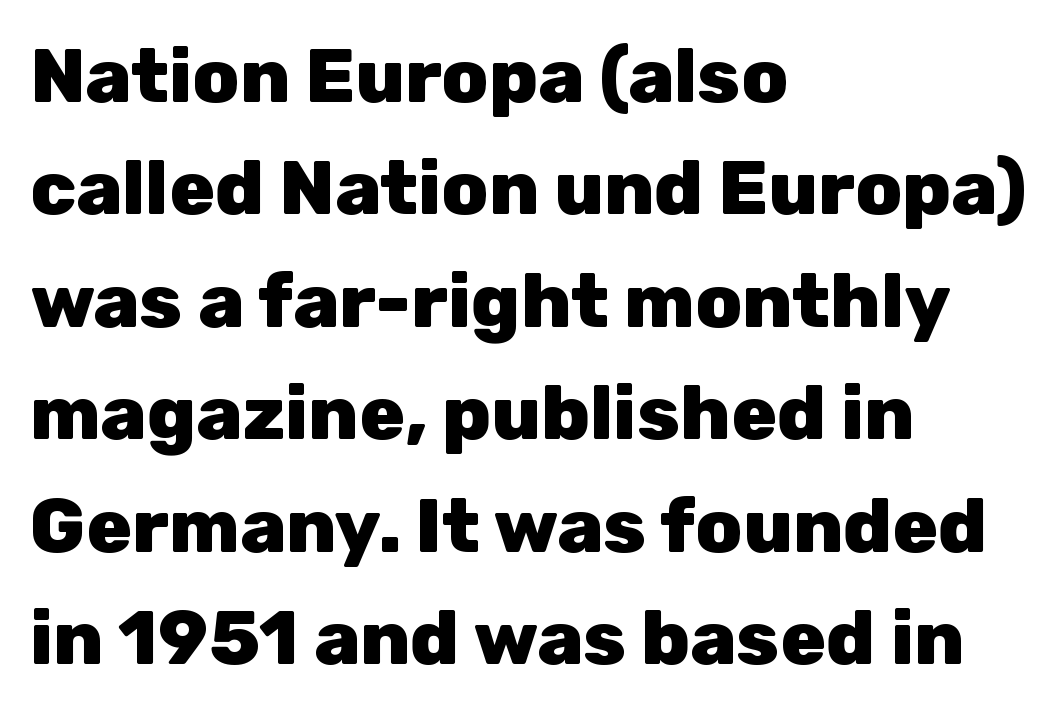
{"serif": "no", "italic": "no", "bold": "yes", "weight": "heavy", "width": "normal", "stroke_contrast": "low", "x_height": "medium", "monospaced": "no", "underline": "no", "align": "left", "line_spacing": "normal", "line_spacing_ratio": 1.48, "letter_spacing": "normal", "letter_spacing_em": 0.0, "glyph_px": 76}
